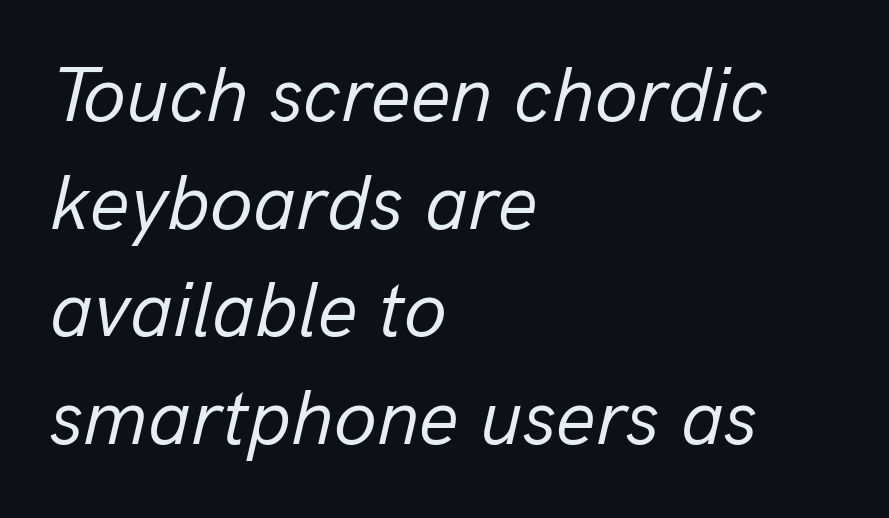
The image shows 78 px regular-weight type, italic (leaning right); set left-aligned, normal line spacing (1.38x), normal letter spacing, not underlined; low stroke contrast and a medium x-height.
